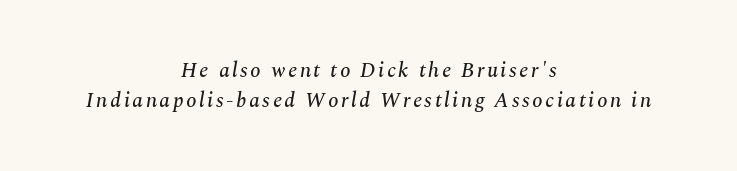
Where is the straight margin? There isn't one; the lines are centered. It's the slanting kind of type. A typesetter would call this leading conventional body-copy spacing. Quick note: underline off.
